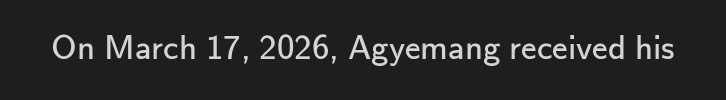
Unmarked baselines from the first word to the last. The passage shown is typed in a proportional face where columns would drift. The letters stand straight up with perfectly vertical stems. The characters display no serif detailing; their extremities are plain.
